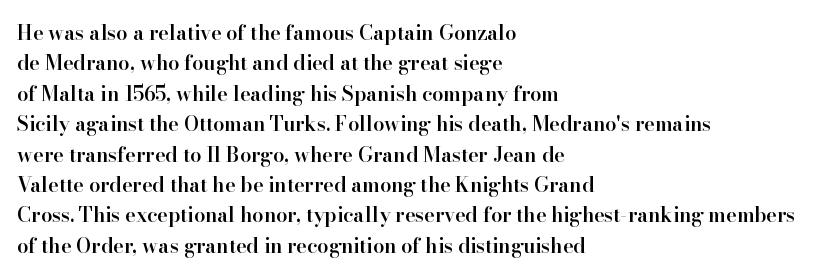
This block has exactly the height ordinary leading produces. Decoration check: the copy has no underline. Firm but not heavy-handed strokes: this text is semibold. Here the glyphs are tracked normally, forming tight word shapes. Style check: upright. Visually the block forms a straight wall on the left and a jagged coastline on the right.
